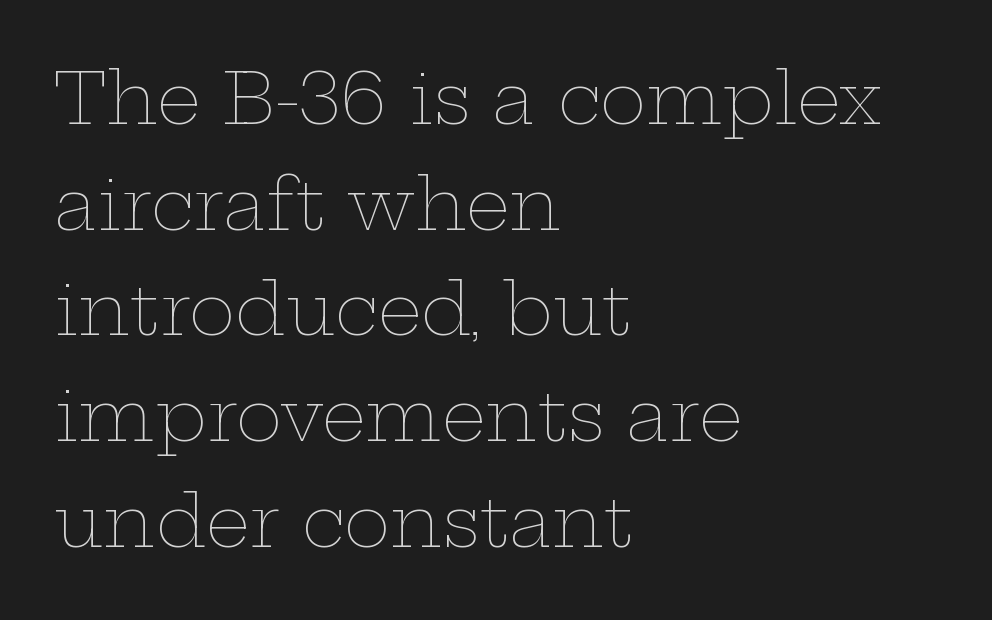
Is this a heavy cut? Hardly; it is regular or lighter. The lettering stays uniformly vertical, giving the passage a roman look. The face used here is rendered with its standard letterfit. The ragged edge is on the right, which tells us the setting is flush left. Underline: absent. Do the characters align in a grid? No, the font is proportional.
